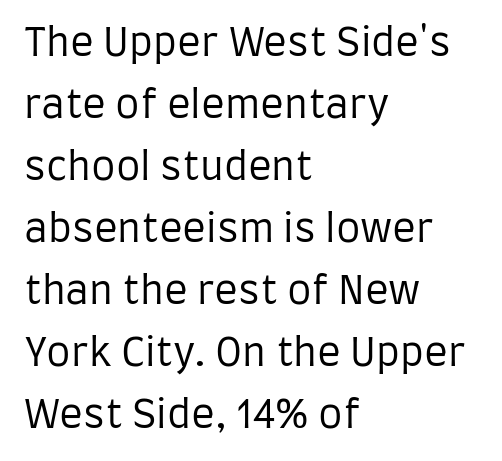
Q: Is the text bold? A: No.
Q: Is the text italic (slanted)? A: No, it is upright.
Q: Is the typeface a serif or a sans-serif typeface? A: Sans-serif.
Q: Is the text underlined? A: No.
Q: How is the paragraph aligned? A: Left-aligned.
Q: Is the spacing between letters normal or unusually wide? A: Normal.
Q: Is the spacing between lines tight, normal or loose? A: Normal.
Q: Width (condensed, normal, or wide)? A: Condensed.
Q: Stroke contrast? A: Low.
Q: x-height? A: Large.
Q: Monospaced? A: No.
